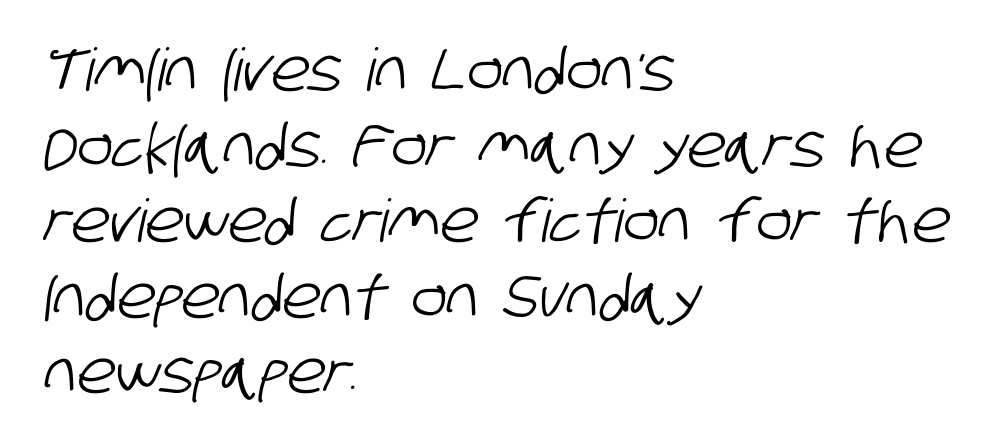
Q: Is the typeface a serif or a sans-serif typeface? A: Sans-serif.
Q: Is the text underlined? A: No.
Q: How is the paragraph aligned? A: Left-aligned.
Q: Is the spacing between letters normal or unusually wide? A: Normal.
Q: Is the spacing between lines tight, normal or loose? A: Normal.
Q: Width (condensed, normal, or wide)? A: Condensed.
Q: Stroke contrast? A: Low.
Q: x-height? A: Large.
Q: Monospaced? A: No.
